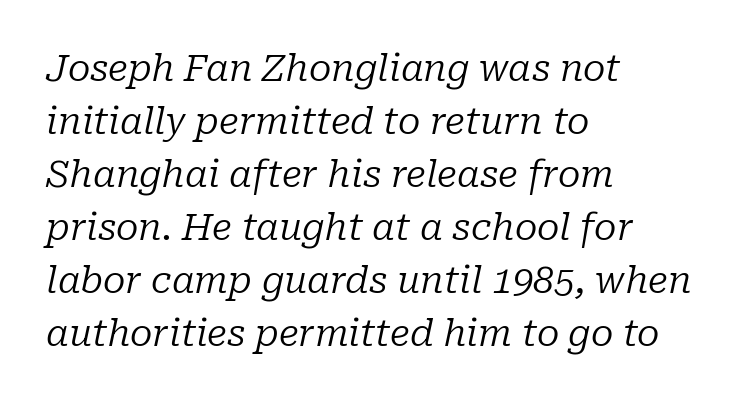
The image shows 37 px regular-weight serif type, italic (leaning right); set left-aligned, normal line spacing (1.43x), normal letter spacing, not underlined; low stroke contrast and a medium x-height.
